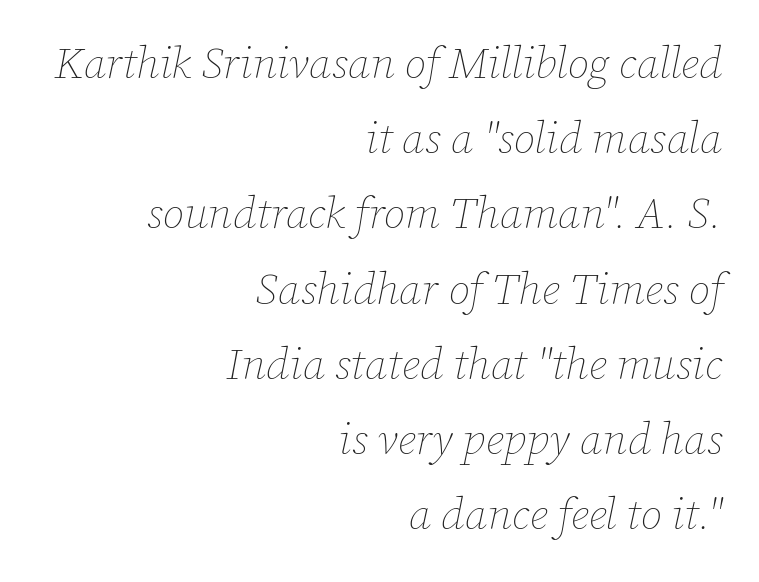
The image shows 44 px thin type, italic (leaning right); set right-aligned, line spacing 1.71x, normal letter spacing, not underlined; low stroke contrast and a medium x-height.
